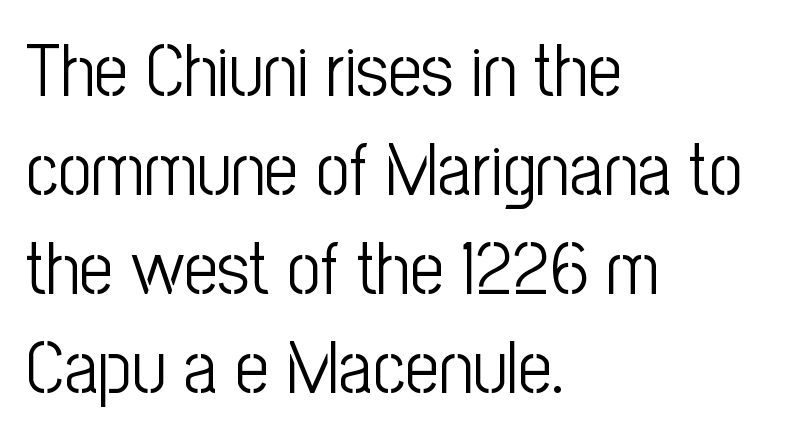
The image shows 74 px light, condensed sans-serif type, upright; set left-aligned, normal line spacing (1.34x), normal letter spacing, not underlined; low stroke contrast and a medium x-height.
